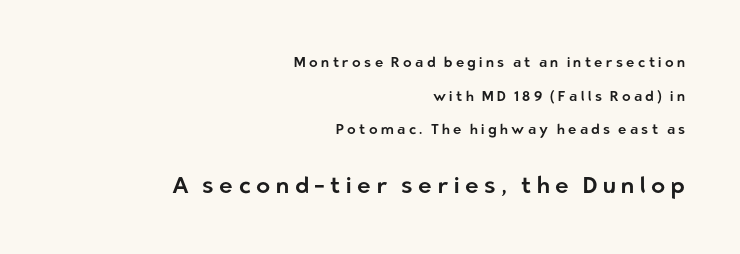
How are the letters spaced? Widely, with obvious added tracking. Plain, unruled lines of type. Character size in the trailing block exceeds that of the leading block. Every character sits straight up, as roman type does. Reading down the block, your eye finds every line finishing at a fixed right position. In terms of leading, this rendering errs on the spacious side.
